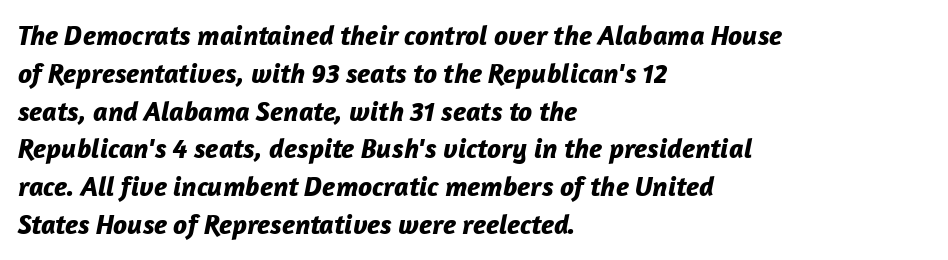
Q: Is the text bold? A: Yes.
Q: Is the text italic (slanted)? A: Yes, it leans right by about 12 degrees.
Q: Is the text underlined? A: No.
Q: How is the paragraph aligned? A: Left-aligned.
Q: Is the spacing between letters normal or unusually wide? A: Normal.
Q: Is the spacing between lines tight, normal or loose? A: Normal.
Q: Width (condensed, normal, or wide)? A: Normal.
Q: Stroke contrast? A: Low.
Q: x-height? A: Medium.
Q: Monospaced? A: No.
